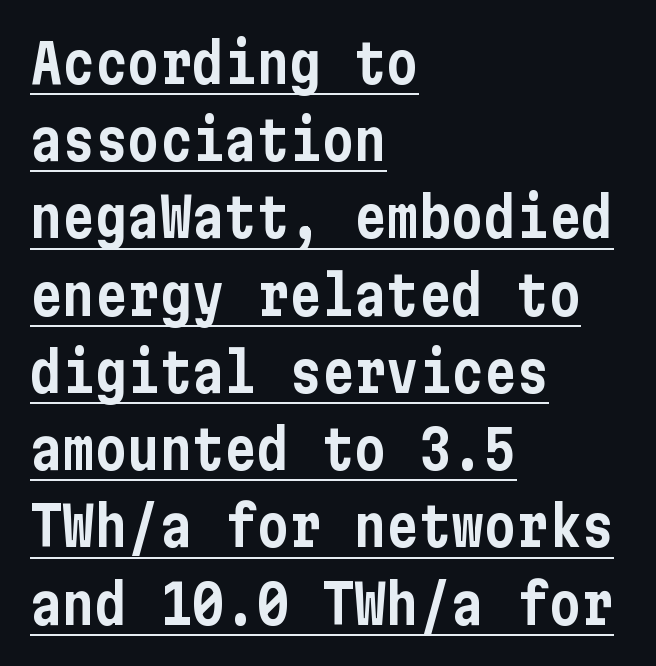
The image shows 54 px condensed sans-serif type, upright; set left-aligned, normal line spacing (1.43x), normal letter spacing, underlined; low stroke contrast and a medium x-height.
